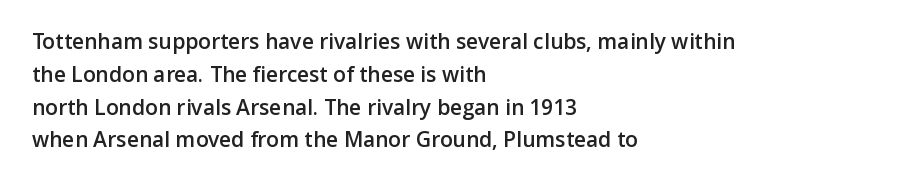
{"italic": "no", "bold": "semi", "underline": "no", "align": "left", "line_spacing": "normal", "line_spacing_ratio": 1.56, "letter_spacing": "normal", "letter_spacing_em": 0.0, "glyph_px": 21}
